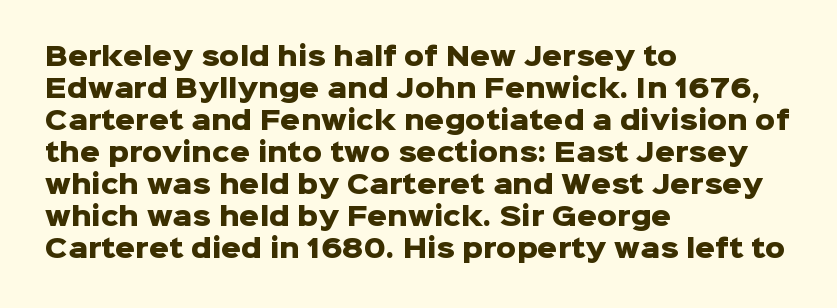
{"italic": "no", "bold": "yes", "underline": "no", "align": "left", "line_spacing": "normal", "line_spacing_ratio": 1.28, "letter_spacing": "normal", "letter_spacing_em": 0.0, "glyph_px": 25}
